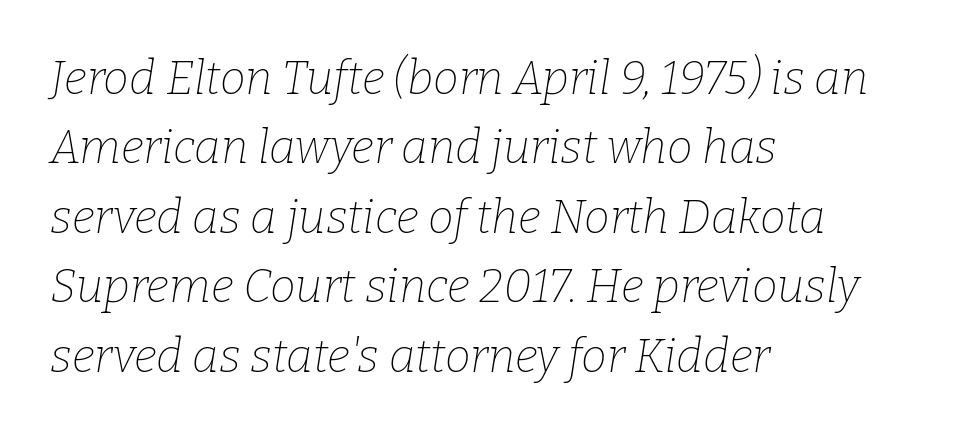
Q: Is the text bold? A: No.
Q: Is the text italic (slanted)? A: Yes, it leans right by about 9 degrees.
Q: Is the typeface a serif or a sans-serif typeface? A: Serif.
Q: Is the text underlined? A: No.
Q: How is the paragraph aligned? A: Left-aligned.
Q: Is the spacing between letters normal or unusually wide? A: Normal.
Q: Is the spacing between lines tight, normal or loose? A: Normal.
Q: Width (condensed, normal, or wide)? A: Normal.
Q: Stroke contrast? A: Low.
Q: x-height? A: Medium.
Q: Monospaced? A: No.
